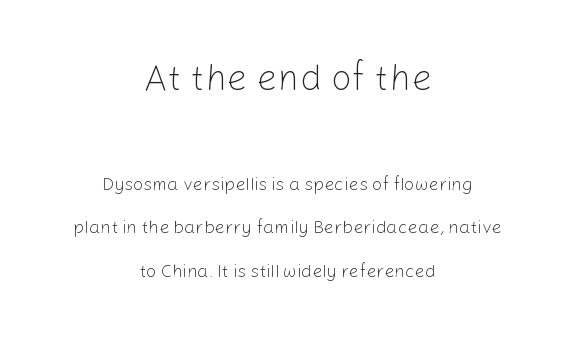
Glance below the letters and you will spot only blank space. This sample trades compactness for vertical openness between lines. The rendering keeps characters at their native spacing. Each line is balanced around a shared central axis. Each letter keeps its own natural width here, so spacing adapts to shape. Quick note: not italic, upright.
